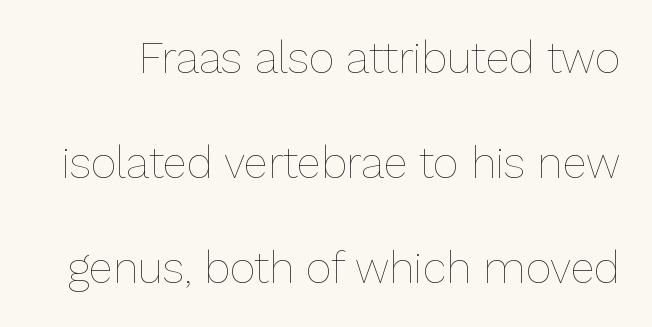
Q: Is the text bold? A: No.
Q: Is the text italic (slanted)? A: No, it is upright.
Q: Is the text underlined? A: No.
Q: Is the spacing between letters normal or unusually wide? A: Normal.
Q: Is the spacing between lines tight, normal or loose? A: Loose.
Q: Width (condensed, normal, or wide)? A: Normal.
Q: Stroke contrast? A: Low.
Q: x-height? A: Medium.
Q: Monospaced? A: No.
